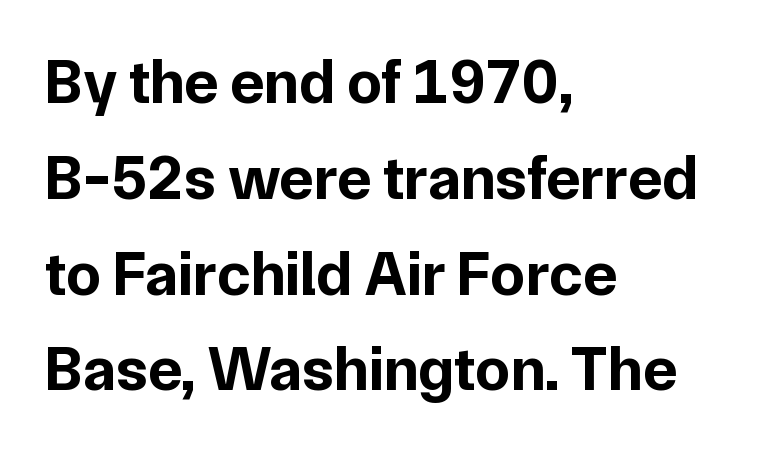
{"serif": "no", "italic": "no", "bold": "yes", "weight": "bold", "width": "normal", "stroke_contrast": "low", "x_height": "medium", "monospaced": "no", "underline": "no", "align": "left", "line_spacing": "normal", "line_spacing_ratio": 1.52, "letter_spacing": "normal", "letter_spacing_em": 0.0, "glyph_px": 63}
